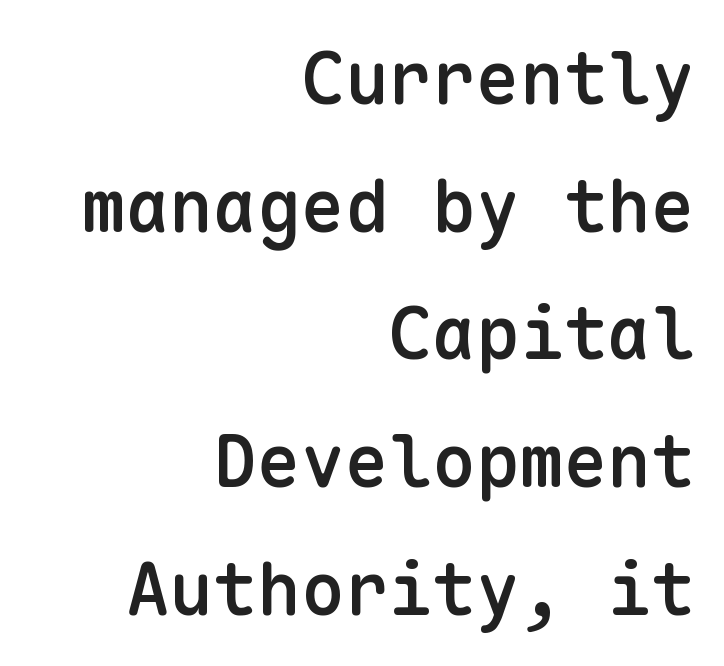
Tracking value appears to be zero — textbook default spacing. This sample has the even, mechanical cadence of fixed-width lettering. Style check: upright. Typeset ragged left — the right edge is the straight one. The strokes are fattened partway — semibold, not bold.
